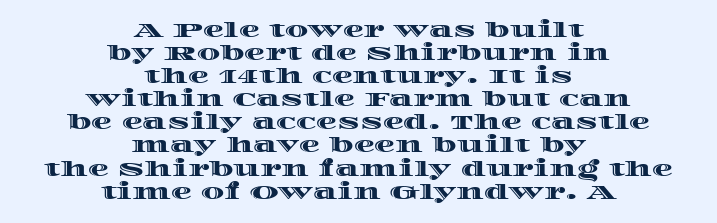
Q: Is the text italic (slanted)? A: No, it is upright.
Q: Is the text underlined? A: No.
Q: How is the paragraph aligned? A: Centered.
Q: Is the spacing between letters normal or unusually wide? A: Normal.
Q: Is the spacing between lines tight, normal or loose? A: Tight.
